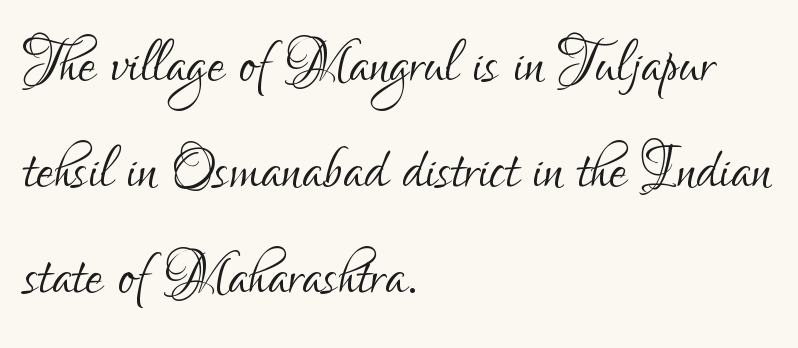
The image shows 78 px light, condensed sans-serif type; set left-aligned, normal line spacing (1.36x), normal letter spacing, not underlined; low stroke contrast and a small x-height.
